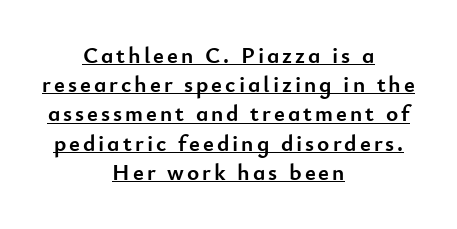
Q: Is the text bold? A: Yes.
Q: Is the text italic (slanted)? A: No, it is upright.
Q: Is the text underlined? A: Yes.
Q: How is the paragraph aligned? A: Centered.
Q: Is the spacing between lines tight, normal or loose? A: Normal.
